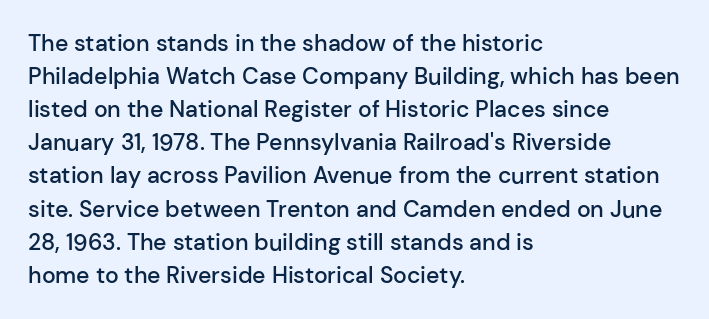
Q: Is the text bold? A: Semi-bold.
Q: Is the text italic (slanted)? A: No, it is upright.
Q: Is the text underlined? A: No.
Q: How is the paragraph aligned? A: Left-aligned.
Q: Is the spacing between letters normal or unusually wide? A: Normal.
Q: Is the spacing between lines tight, normal or loose? A: Normal.
